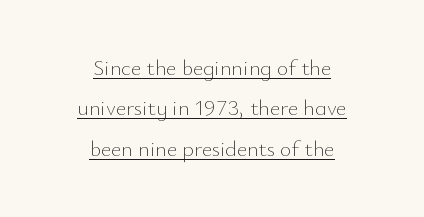
Quick note: not italic, upright. Notice how the passage keeps no hard edge, just a central spine. The typesetter has applied underlining to the passage shown. The strokes are not fattened; the text isn't bold. Inter-character spacing is left at the font's built-in metrics.
